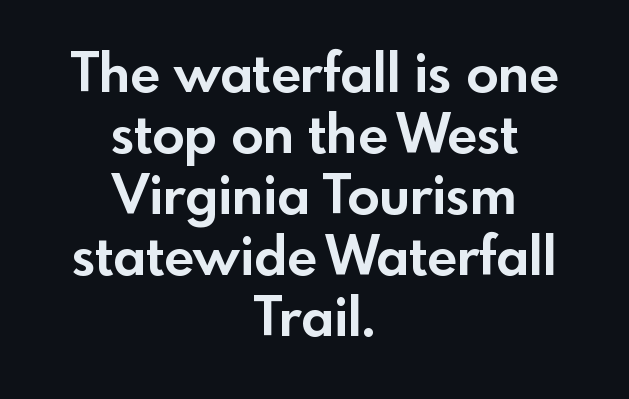
Q: Is the text bold? A: Yes.
Q: Is the text italic (slanted)? A: No, it is upright.
Q: Is the typeface a serif or a sans-serif typeface? A: Sans-serif.
Q: Is the text underlined? A: No.
Q: How is the paragraph aligned? A: Centered.
Q: Is the spacing between letters normal or unusually wide? A: Normal.
Q: Is the spacing between lines tight, normal or loose? A: Tight.
Q: Width (condensed, normal, or wide)? A: Normal.
Q: x-height? A: Small.
Q: Monospaced? A: No.
